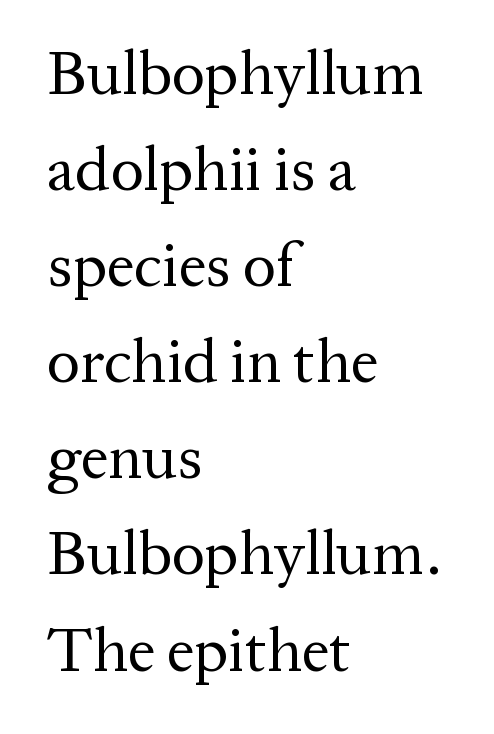
The image shows 62 px regular-weight serif type, upright; set left-aligned, normal line spacing (1.55x), normal letter spacing, not underlined; medium stroke contrast and a medium x-height.
